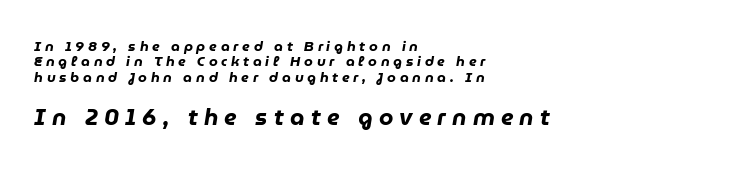
There is plenty of visible air inserted between adjacent glyphs. Italic: yes, the glyphs are oblique. Just letters on the line, the space beneath them empty. The vertical gap from one line to the next is small. The letters in the lower block stand taller than those in the block above.
